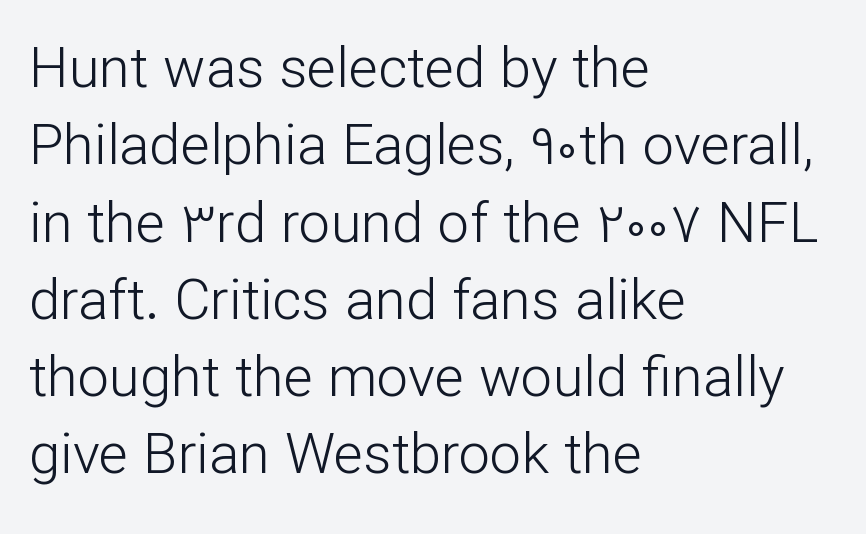
The image shows 56 px light sans-serif type, upright; set left-aligned, normal line spacing (1.38x), normal letter spacing, not underlined; low stroke contrast and a medium x-height.
